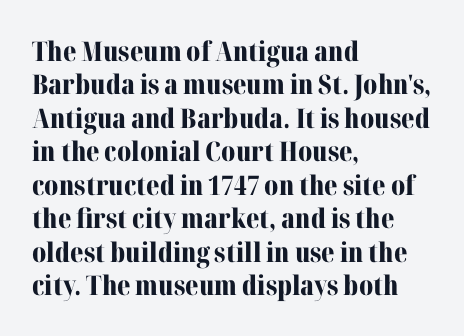
There is no visible air inserted between adjacent glyphs. Compared with a centered layout, this one pins lines to the left instead. The strokes are fattened all the way to bold. A typesetter would mark this as roman, not italic. The words here are not underlined.
